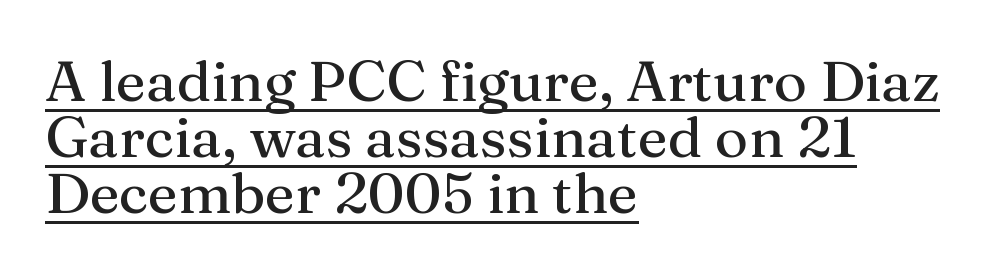
The image shows 57 px serif type, upright; set left-aligned, tight line spacing (0.98x), normal letter spacing, underlined; medium stroke contrast and a medium x-height.
